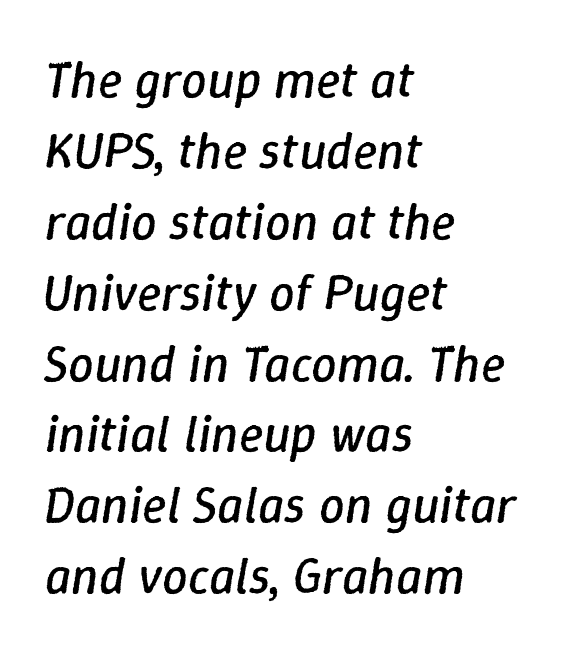
The image shows 51 px regular-weight type, italic (leaning right); set left-aligned, normal line spacing (1.39x), normal letter spacing, not underlined; low stroke contrast and a medium x-height.
